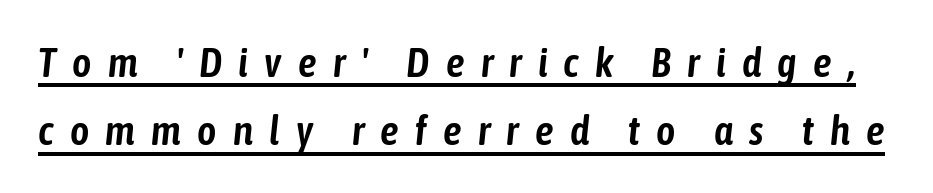
The image shows 41 px condensed type, italic (leaning right); set normal line spacing (1.67x), unusually wide letter spacing (+0.4 em), underlined; low stroke contrast and a medium x-height.
